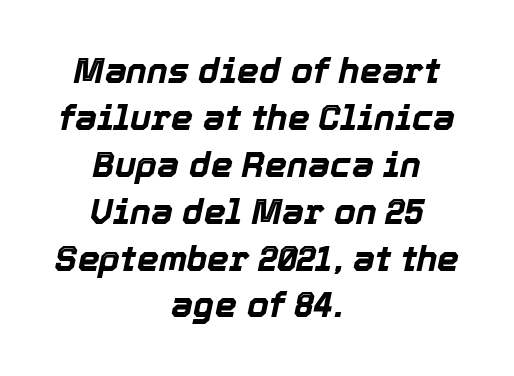
Q: Is the text bold? A: Yes.
Q: Is the text italic (slanted)? A: Yes, it leans right by about 12 degrees.
Q: Is the text underlined? A: No.
Q: How is the paragraph aligned? A: Centered.
Q: Is the spacing between letters normal or unusually wide? A: Normal.
Q: Is the spacing between lines tight, normal or loose? A: Normal.
Q: Width (condensed, normal, or wide)? A: Normal.
Q: x-height? A: Medium.
Q: Monospaced? A: No.
